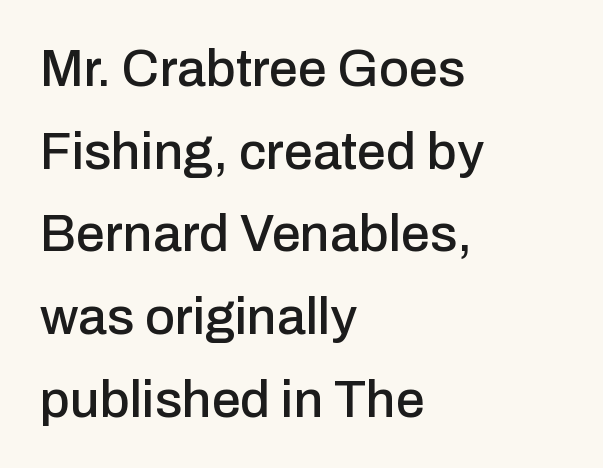
No feet cap the strokes, marking this as sans-serif type. Beneath every word, the page is bare. One-word summary of the alignment: left. Short note: letters normally spaced. How would I describe the line gaps? Plain and ordinary.
